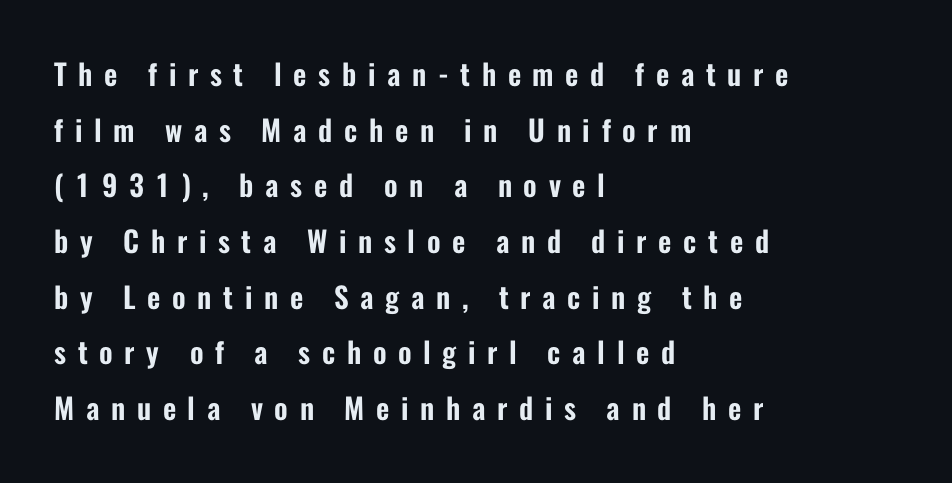
Q: Is the text italic (slanted)? A: No, it is upright.
Q: Is the typeface a serif or a sans-serif typeface? A: Sans-serif.
Q: Is the text underlined? A: No.
Q: How is the paragraph aligned? A: Left-aligned.
Q: Is the spacing between letters normal or unusually wide? A: Unusually wide.
Q: Is the spacing between lines tight, normal or loose? A: Loose.
Q: Width (condensed, normal, or wide)? A: Condensed.
Q: Stroke contrast? A: Low.
Q: x-height? A: Medium.
Q: Monospaced? A: No.
